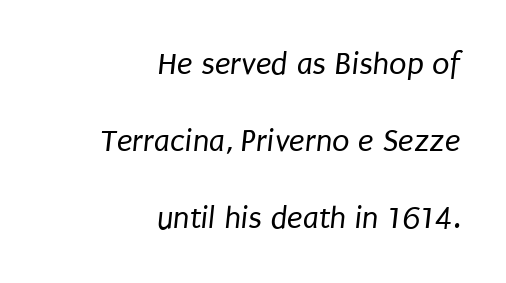
{"serif": "no", "bold": "no", "weight": "regular", "width": "condensed", "stroke_contrast": "low", "x_height": "large", "monospaced": "no", "underline": "no", "align": "right", "line_spacing": "loose", "line_spacing_ratio": 2.41, "letter_spacing": "normal", "letter_spacing_em": 0.0, "glyph_px": 32}
